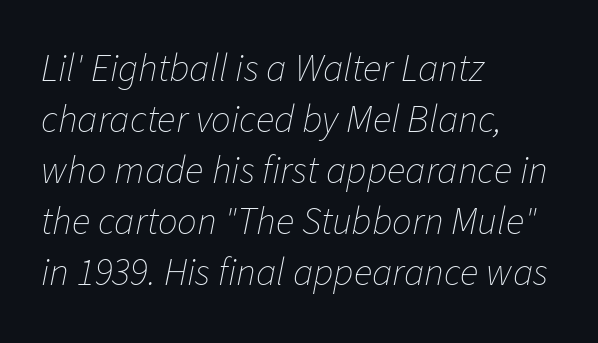
{"italic": "yes", "lean": "right", "slant_degrees": 11, "bold": "no", "weight": "thin", "width": "normal", "stroke_contrast": "low", "x_height": "medium", "monospaced": "no", "underline": "no", "align": "left", "line_spacing": "normal", "line_spacing_ratio": 1.31, "letter_spacing": "normal", "letter_spacing_em": 0.0, "glyph_px": 39}
